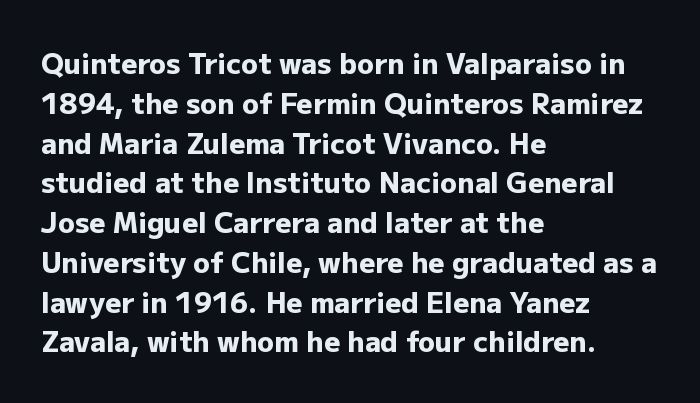
Q: Is the text bold? A: Yes.
Q: Is the text italic (slanted)? A: No, it is upright.
Q: Is the typeface a serif or a sans-serif typeface? A: Sans-serif.
Q: Is the text underlined? A: No.
Q: How is the paragraph aligned? A: Left-aligned.
Q: Is the spacing between letters normal or unusually wide? A: Normal.
Q: Is the spacing between lines tight, normal or loose? A: Normal.
Q: Width (condensed, normal, or wide)? A: Normal.
Q: Stroke contrast? A: Low.
Q: x-height? A: Medium.
Q: Monospaced? A: No.
